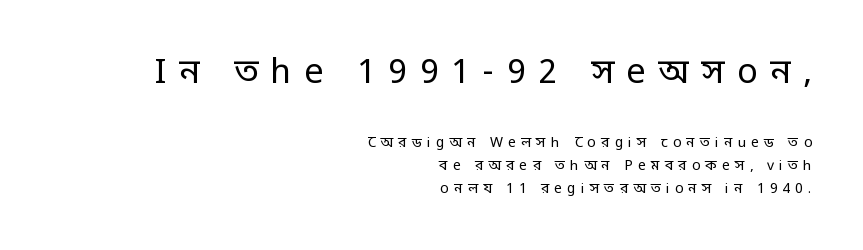
The image shows 34 px regular-weight, condensed sans-serif type, upright; set right-aligned, normal line spacing (1.64x), unusually wide letter spacing (+0.37 em), not underlined; the first (top) block is 2.43x larger; low stroke contrast.
